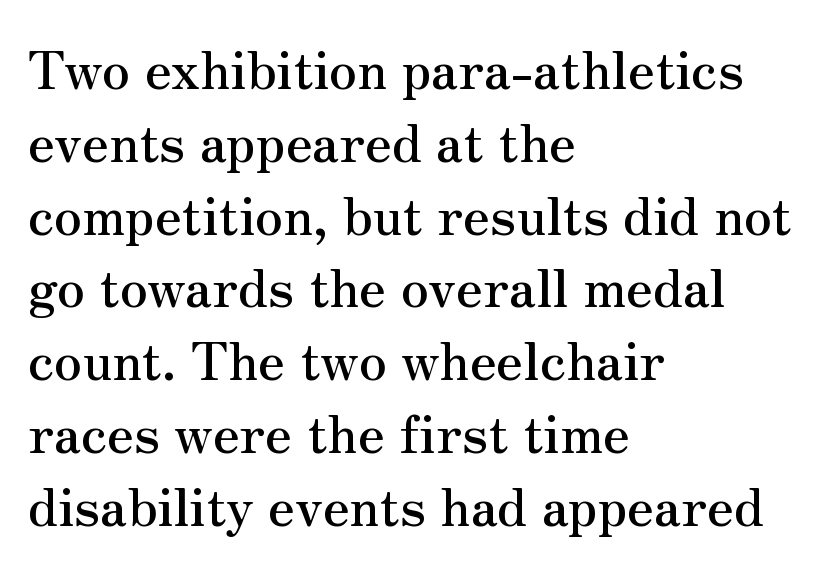
The image shows 52 px serif type, upright; set left-aligned, normal line spacing (1.4x), normal letter spacing, not underlined; medium stroke contrast and a small x-height.
